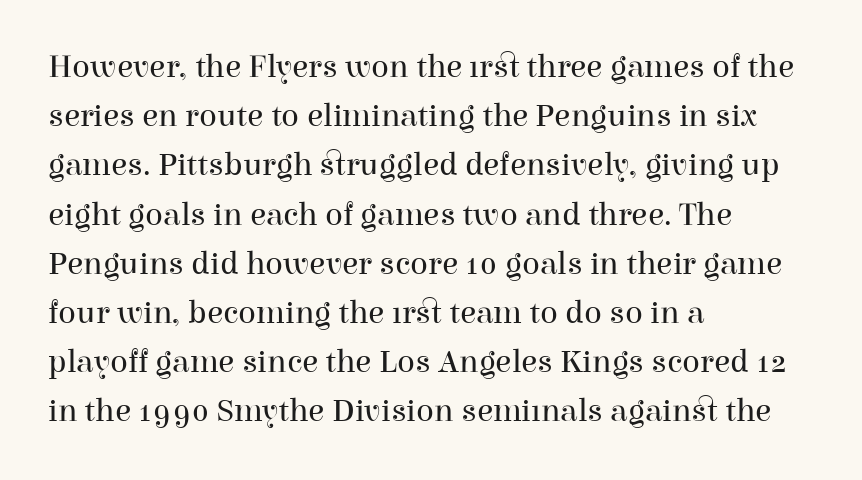
The image shows 33 px regular-weight serif type, upright; set left-aligned, normal line spacing (1.49x), normal letter spacing, not underlined; high stroke contrast and a medium x-height.
